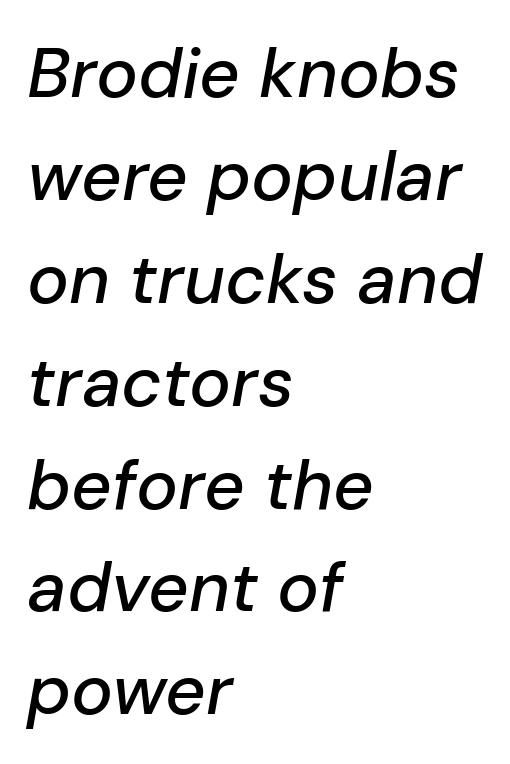
Q: Is the text italic (slanted)? A: Yes, it leans right by about 10 degrees.
Q: Is the text underlined? A: No.
Q: How is the paragraph aligned? A: Left-aligned.
Q: Is the spacing between letters normal or unusually wide? A: Normal.
Q: Is the spacing between lines tight, normal or loose? A: Normal.
Q: Width (condensed, normal, or wide)? A: Normal.
Q: Stroke contrast? A: Low.
Q: x-height? A: Medium.
Q: Monospaced? A: No.
